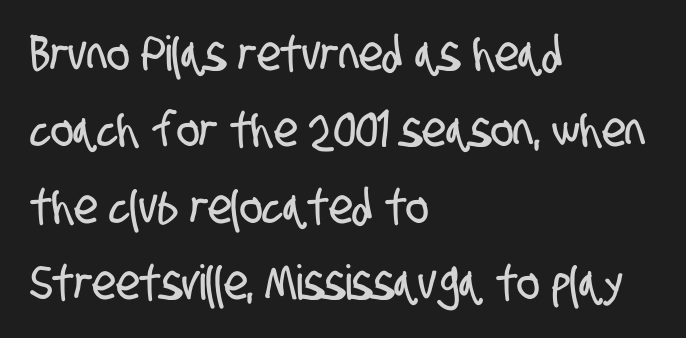
The image shows 48 px condensed sans-serif type; set left-aligned, normal line spacing (1.59x), normal letter spacing, not underlined; low stroke contrast and a large x-height.
